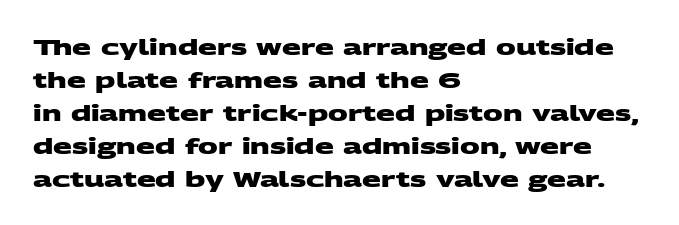
The words here are not underlined. The gaps between neighbouring characters are ordinary and unremarkable. The strokes are fattened all the way to bold. Summary of vertical rhythm: regular, with standard interline spacing. The paragraph has a hard left edge and a soft right edge.
